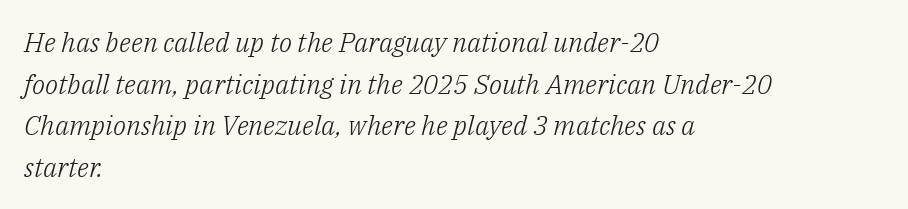
Q: Is the text bold? A: No.
Q: Is the text italic (slanted)? A: Yes, it leans right by about 14 degrees.
Q: Is the text underlined? A: No.
Q: How is the paragraph aligned? A: Left-aligned.
Q: Is the spacing between letters normal or unusually wide? A: Normal.
Q: Is the spacing between lines tight, normal or loose? A: Normal.
